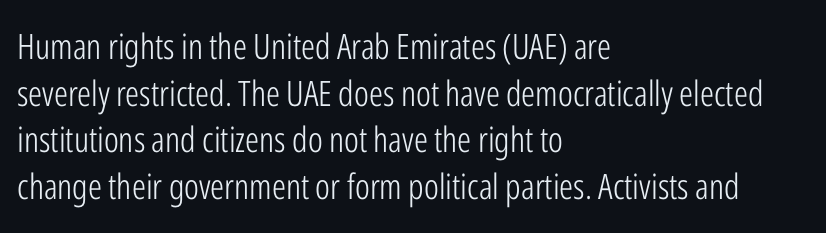
The image shows 35 px light, condensed sans-serif type, upright; set left-aligned, normal line spacing (1.33x), normal letter spacing, not underlined; low stroke contrast and a medium x-height.
